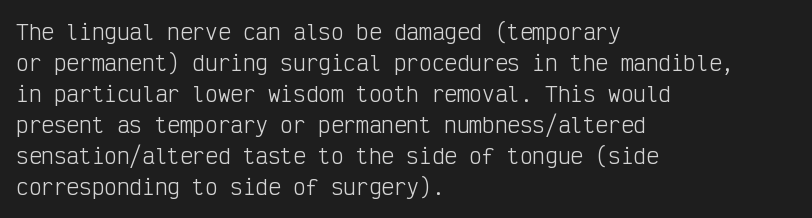
Q: Is the text bold? A: No.
Q: Is the text italic (slanted)? A: No, it is upright.
Q: Is the text underlined? A: No.
Q: How is the paragraph aligned? A: Left-aligned.
Q: Is the spacing between letters normal or unusually wide? A: Normal.
Q: Is the spacing between lines tight, normal or loose? A: Normal.
